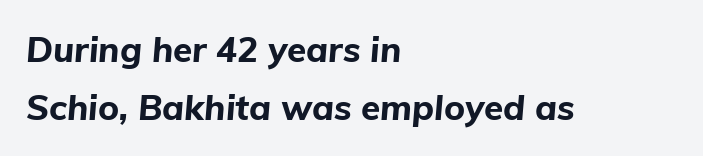
The image shows 35 px bold type, italic (leaning right); set left-aligned, normal line spacing (1.67x), normal letter spacing, not underlined; low stroke contrast and a medium x-height.
